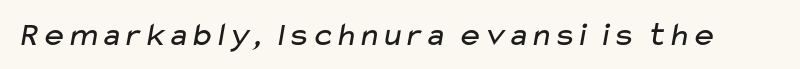
Q: Is the text bold? A: No.
Q: Is the typeface a serif or a sans-serif typeface? A: Sans-serif.
Q: Is the text underlined? A: No.
Q: Is the spacing between letters normal or unusually wide? A: Normal.
Q: Width (condensed, normal, or wide)? A: Wide.
Q: Stroke contrast? A: Low.
Q: x-height? A: Medium.
Q: Monospaced? A: No.
